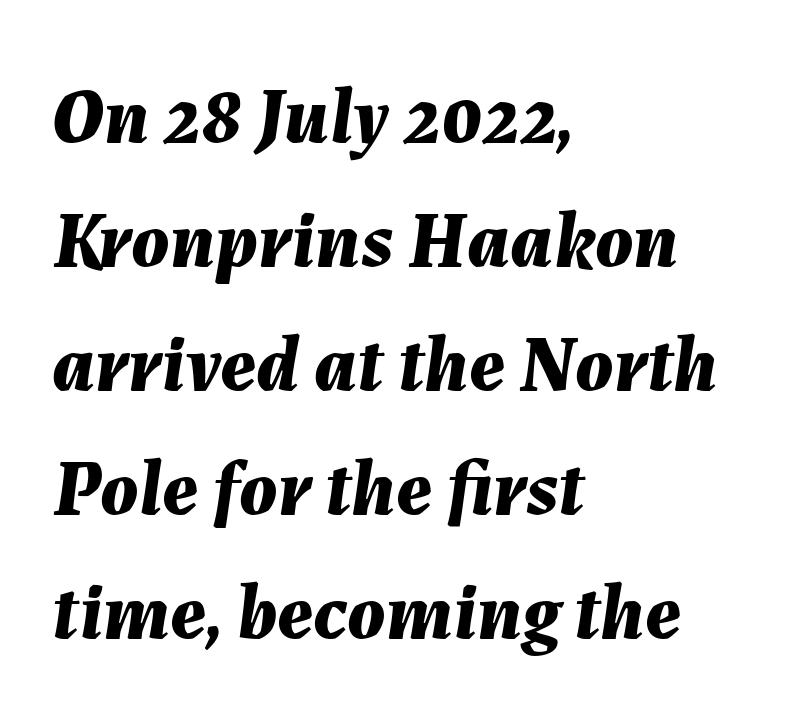
The image shows 79 px bold type, italic (leaning right); set left-aligned, normal line spacing (1.57x), normal letter spacing, not underlined; medium stroke contrast and a medium x-height.
